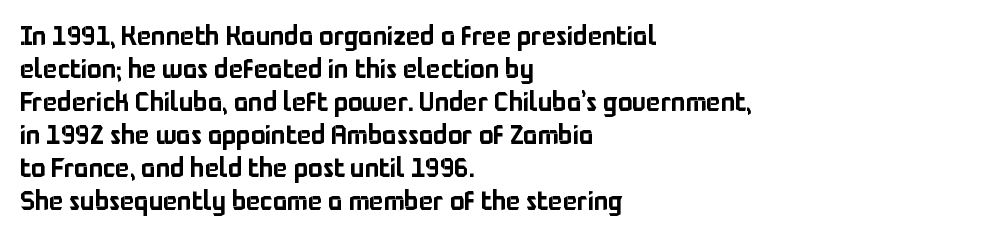
{"italic": "no", "underline": "no", "align": "left", "line_spacing_ratio": 1.22, "letter_spacing": "normal", "letter_spacing_em": 0.0, "glyph_px": 27}
